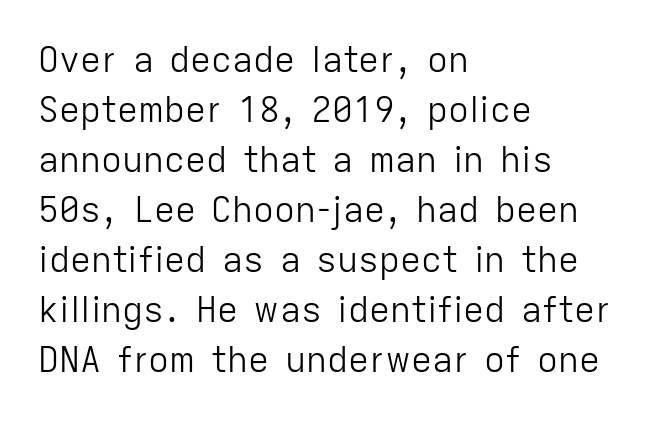
Q: Is the text bold? A: No.
Q: Is the text italic (slanted)? A: No, it is upright.
Q: Is the typeface a serif or a sans-serif typeface? A: Sans-serif.
Q: Is the text underlined? A: No.
Q: How is the paragraph aligned? A: Left-aligned.
Q: Is the spacing between letters normal or unusually wide? A: Normal.
Q: Is the spacing between lines tight, normal or loose? A: Normal.
Q: Width (condensed, normal, or wide)? A: Normal.
Q: Stroke contrast? A: Low.
Q: x-height? A: Medium.
Q: Monospaced? A: No.
